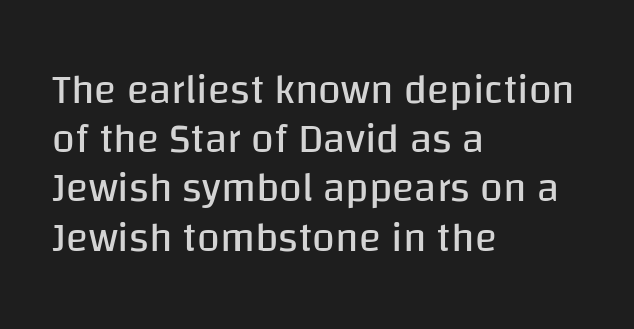
{"serif": "no", "italic": "no", "bold": "no", "weight": "regular", "width": "normal", "stroke_contrast": "low", "x_height": "large", "monospaced": "no", "underline": "no", "align": "left", "line_spacing_ratio": 1.2, "letter_spacing": "normal", "letter_spacing_em": 0.0, "glyph_px": 41}
